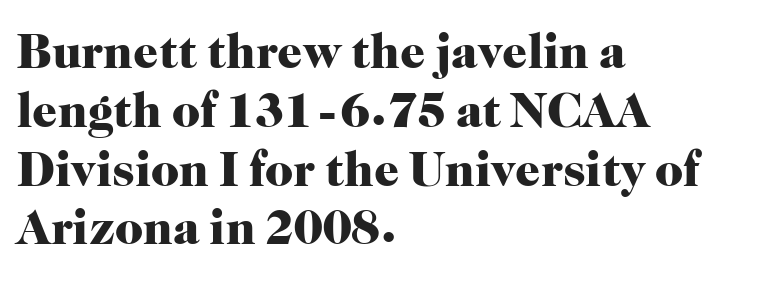
The image shows 49 px heavy serif type, upright; set left-aligned, line spacing 1.2x, normal letter spacing, not underlined; high stroke contrast and a medium x-height.
